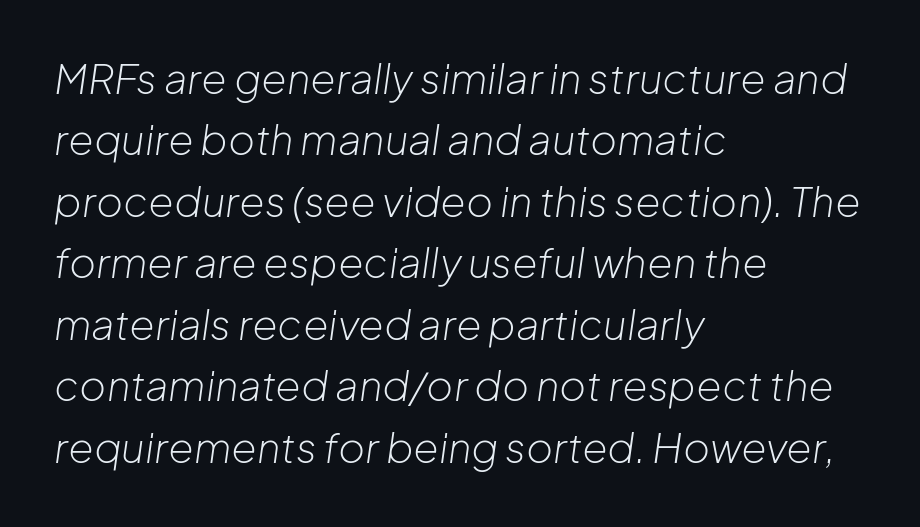
Each letter keeps its own natural width here, so spacing adapts to shape. There is no visible air inserted between adjacent glyphs. This is not heavy type; no bold has been used. This rendering features lettering with no underline.
